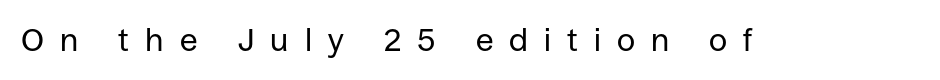
Stroke mass is kept to a normal reading level or below. The characters display no serif detailing; their extremities are plain. Honestly, the letter spacing is so wide it's the main thing you notice. The space beneath each line is pristine and unruled. Italic? Not at all — the glyphs are vertical. Do the characters align in a grid? No, the font is proportional.
